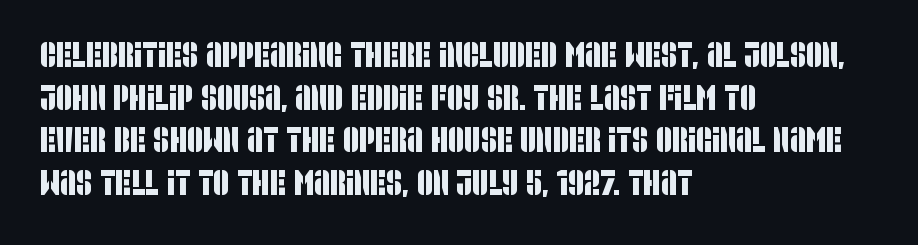
{"serif": "no", "width": "condensed", "stroke_contrast": "low", "x_height": "large", "monospaced": "no", "underline": "no", "align": "left", "line_spacing_ratio": 1.22, "letter_spacing": "normal", "letter_spacing_em": 0.0, "glyph_px": 35}
